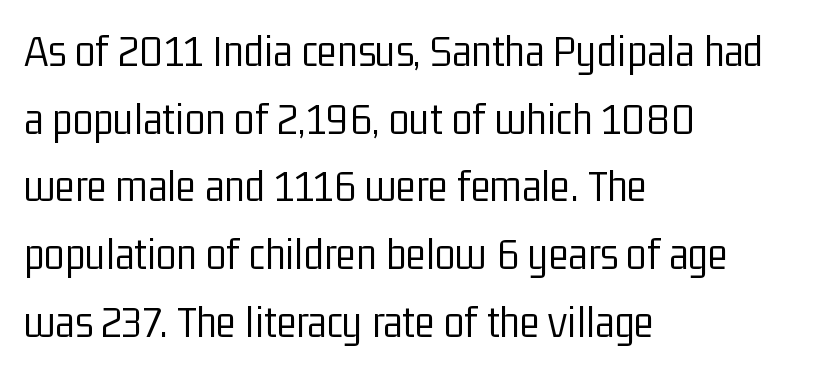
{"serif": "no", "italic": "no", "bold": "no", "weight": "light", "width": "condensed", "stroke_contrast": "low", "x_height": "medium", "monospaced": "no", "underline": "no", "align": "left", "line_spacing": "normal", "line_spacing_ratio": 1.44, "letter_spacing": "normal", "letter_spacing_em": 0.0, "glyph_px": 47}
